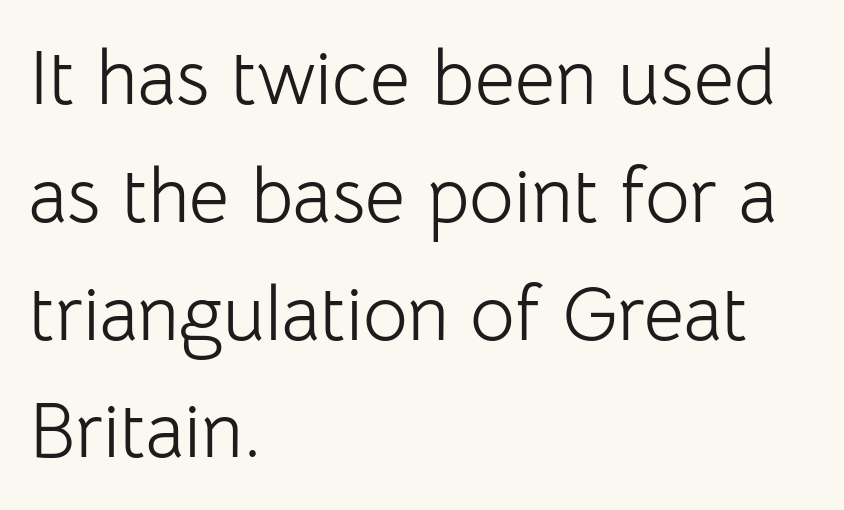
Clear beneath every line of the passage. Looks like regular typesetting: each glyph gets only the width it needs. What kind of face is this? One without serifs — a sans. Does the lettering tilt? It doesn't — this is upright.
